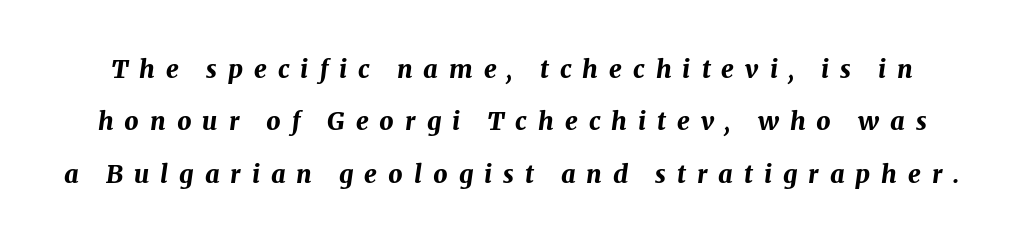
{"italic": "yes", "lean": "right", "slant_degrees": 8, "bold": "yes", "underline": "no", "line_spacing": "loose", "line_spacing_ratio": 2.1, "letter_spacing": "wide", "letter_spacing_em": 0.44, "glyph_px": 25}
